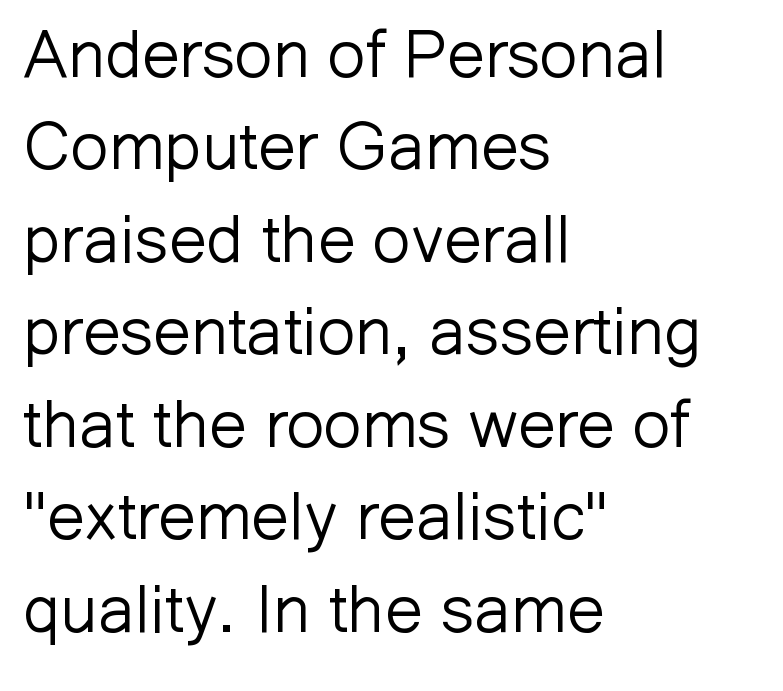
The face used here is proportionally spaced, like ordinary book or web type. This is roman type, the default non-slanted kind. Typeset ragged right — the left edge is the straight one. Stroke mass is kept to a normal reading level or below. This rendering employs a face without finishing strokes, i.e., a sans-serif.
